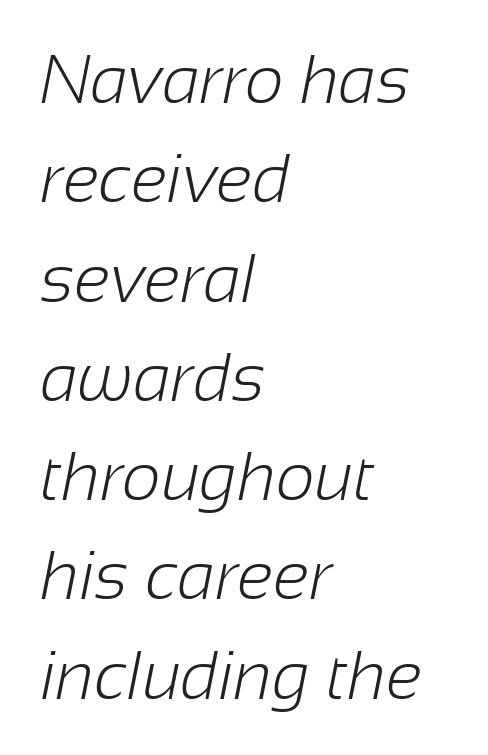
{"serif": "no", "bold": "no", "weight": "light", "width": "normal", "stroke_contrast": "low", "x_height": "medium", "monospaced": "no", "underline": "no", "align": "left", "line_spacing": "normal", "line_spacing_ratio": 1.46, "letter_spacing": "normal", "letter_spacing_em": 0.0, "glyph_px": 68}
